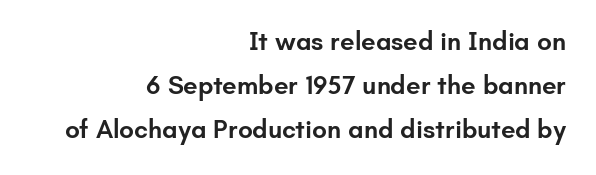
The image shows 26 px text type, upright; set right-aligned, normal line spacing (1.69x), normal letter spacing, not underlined.
